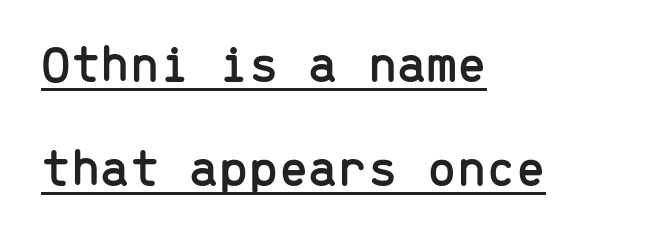
The image shows 53 px sans-serif type, upright, monospaced; set left-aligned, loose line spacing (1.97x), normal letter spacing, underlined; low stroke contrast and a medium x-height.
